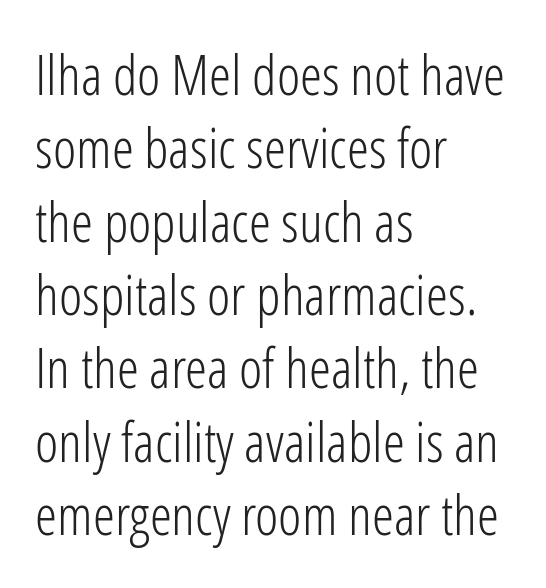
Q: Is the text bold? A: No.
Q: Is the text italic (slanted)? A: No, it is upright.
Q: Is the typeface a serif or a sans-serif typeface? A: Sans-serif.
Q: Is the text underlined? A: No.
Q: How is the paragraph aligned? A: Left-aligned.
Q: Is the spacing between letters normal or unusually wide? A: Normal.
Q: Is the spacing between lines tight, normal or loose? A: Normal.
Q: Width (condensed, normal, or wide)? A: Condensed.
Q: Stroke contrast? A: Low.
Q: x-height? A: Medium.
Q: Monospaced? A: No.
